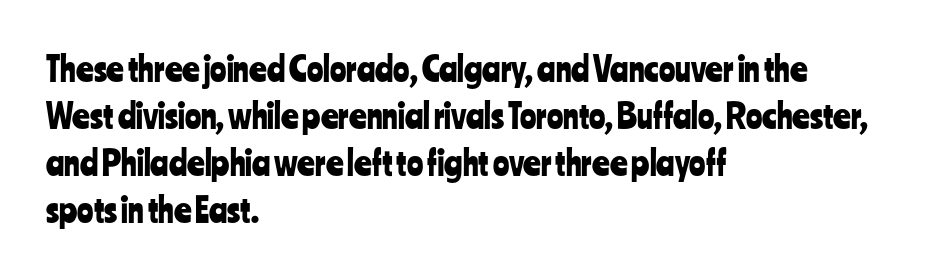
Q: Is the text italic (slanted)? A: No, it is upright.
Q: Is the typeface a serif or a sans-serif typeface? A: Sans-serif.
Q: Is the text underlined? A: No.
Q: How is the paragraph aligned? A: Left-aligned.
Q: Is the spacing between letters normal or unusually wide? A: Normal.
Q: Is the spacing between lines tight, normal or loose? A: Normal.
Q: Width (condensed, normal, or wide)? A: Condensed.
Q: Stroke contrast? A: Low.
Q: x-height? A: Medium.
Q: Monospaced? A: No.
